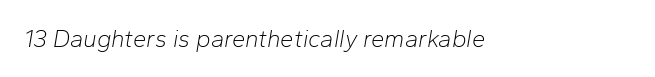
The axis of the letterforms is tilted away from vertical. The tracking reads as untouched default to a designer's eye. Unmarked baselines from the first word to the last. The cut favours lightness, reaching ordinary text weight at its darkest.
